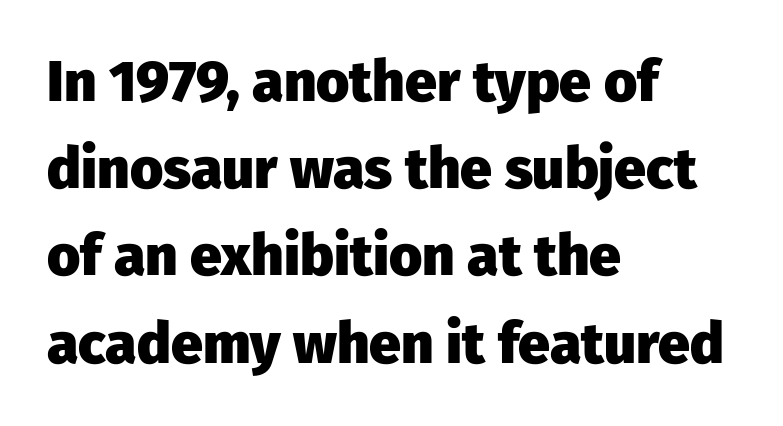
The image shows 57 px heavy sans-serif type, upright; set left-aligned, normal line spacing (1.53x), normal letter spacing, not underlined; low stroke contrast and a medium x-height.
